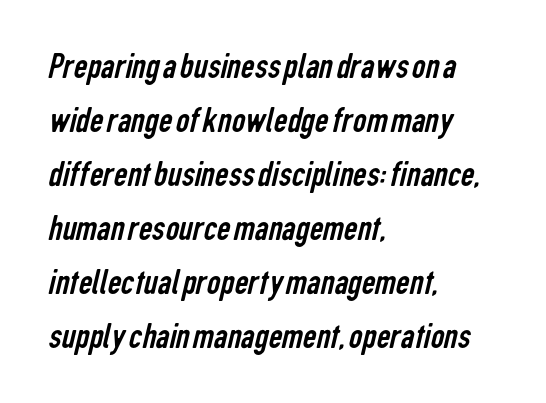
{"serif": "no", "bold": "no", "weight": "regular", "width": "condensed", "stroke_contrast": "low", "x_height": "medium", "monospaced": "no", "underline": "no", "align": "left", "line_spacing": "normal", "line_spacing_ratio": 1.42, "letter_spacing": "normal", "letter_spacing_em": 0.0, "glyph_px": 38}
